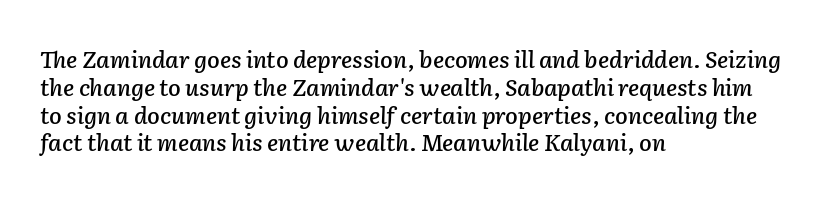
The image shows 23 px text type, italic (leaning right); set left-aligned, line spacing 1.21x, normal letter spacing, not underlined.
